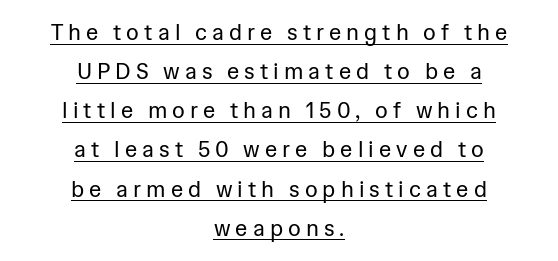
Q: Is the text bold? A: No.
Q: Is the text italic (slanted)? A: No, it is upright.
Q: Is the text underlined? A: Yes.
Q: How is the paragraph aligned? A: Centered.
Q: Is the spacing between letters normal or unusually wide? A: Unusually wide.
